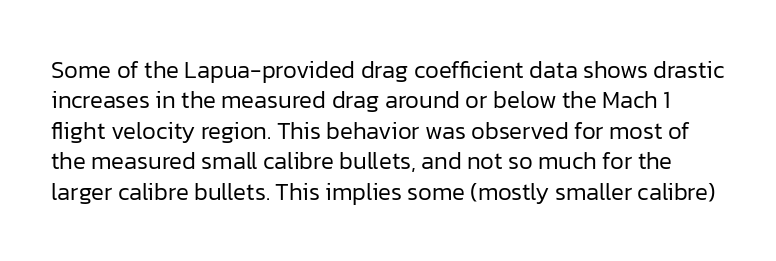
{"italic": "no", "bold": "no", "underline": "no", "line_spacing": "normal", "line_spacing_ratio": 1.27, "letter_spacing": "normal", "letter_spacing_em": 0.0, "glyph_px": 24}
